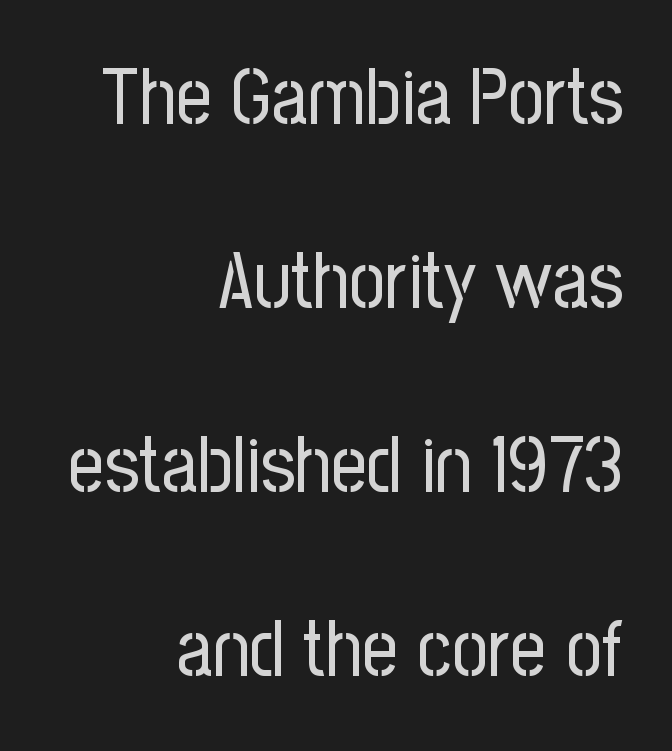
Q: Is the text bold? A: No.
Q: Is the text italic (slanted)? A: No, it is upright.
Q: Is the typeface a serif or a sans-serif typeface? A: Sans-serif.
Q: Is the text underlined? A: No.
Q: How is the paragraph aligned? A: Right-aligned.
Q: Is the spacing between letters normal or unusually wide? A: Normal.
Q: Is the spacing between lines tight, normal or loose? A: Loose.
Q: Width (condensed, normal, or wide)? A: Condensed.
Q: Stroke contrast? A: Low.
Q: x-height? A: Medium.
Q: Monospaced? A: No.
